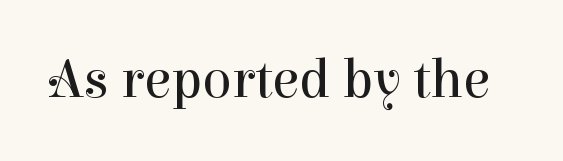
Q: Is the text bold? A: No.
Q: Is the text italic (slanted)? A: No, it is upright.
Q: Is the typeface a serif or a sans-serif typeface? A: Serif.
Q: Is the text underlined? A: No.
Q: Is the spacing between letters normal or unusually wide? A: Normal.
Q: Width (condensed, normal, or wide)? A: Normal.
Q: Stroke contrast? A: High.
Q: x-height? A: Medium.
Q: Monospaced? A: No.
